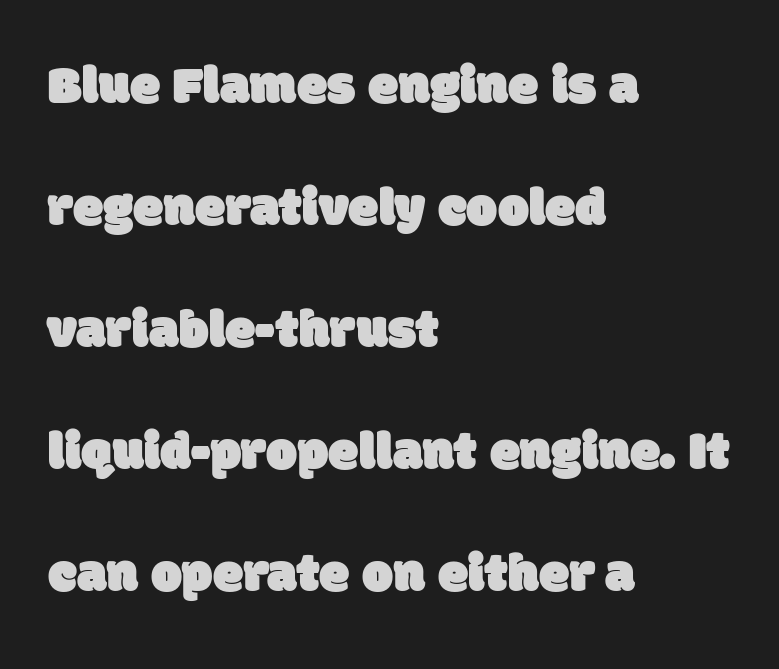
Q: Is the typeface a serif or a sans-serif typeface? A: Sans-serif.
Q: Is the text underlined? A: No.
Q: How is the paragraph aligned? A: Left-aligned.
Q: Is the spacing between letters normal or unusually wide? A: Normal.
Q: Is the spacing between lines tight, normal or loose? A: Loose.
Q: Width (condensed, normal, or wide)? A: Normal.
Q: Stroke contrast? A: Low.
Q: x-height? A: Large.
Q: Monospaced? A: No.
